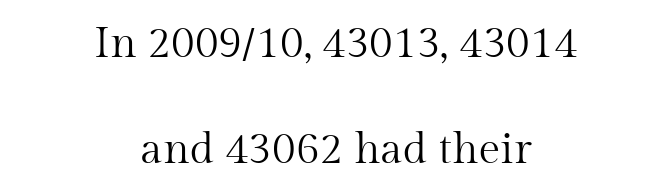
Stroke thickness stays within the range of a standard reading face or lighter. A typesetter would call this zero additional tracking. Unlike a clean sans, this face finishes its strokes with serifs. Has an underline been added? It has not.
